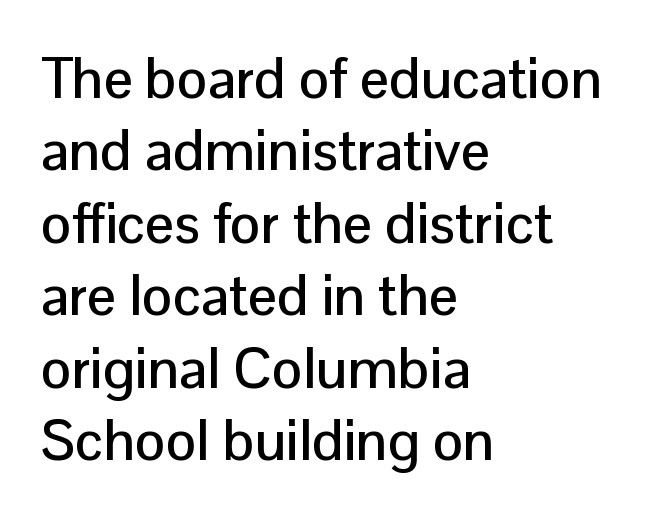
{"serif": "no", "italic": "no", "width": "normal", "stroke_contrast": "low", "x_height": "medium", "monospaced": "no", "underline": "no", "align": "left", "line_spacing": "normal", "line_spacing_ratio": 1.27, "letter_spacing": "normal", "letter_spacing_em": 0.0, "glyph_px": 57}
